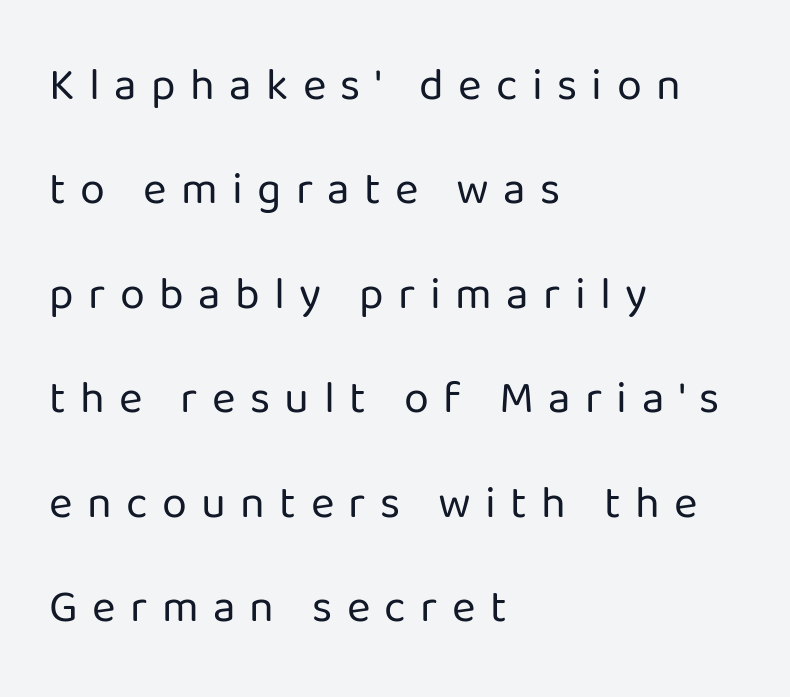
{"serif": "no", "italic": "no", "bold": "no", "weight": "regular", "width": "normal", "stroke_contrast": "low", "x_height": "medium", "monospaced": "no", "underline": "no", "align": "left", "line_spacing": "loose", "line_spacing_ratio": 2.32, "letter_spacing": "wide", "letter_spacing_em": 0.32, "glyph_px": 45}
